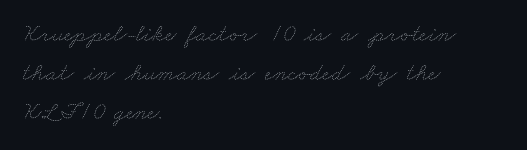
The image shows 25 px text type; set left-aligned, normal line spacing (1.56x), normal letter spacing, not underlined.
